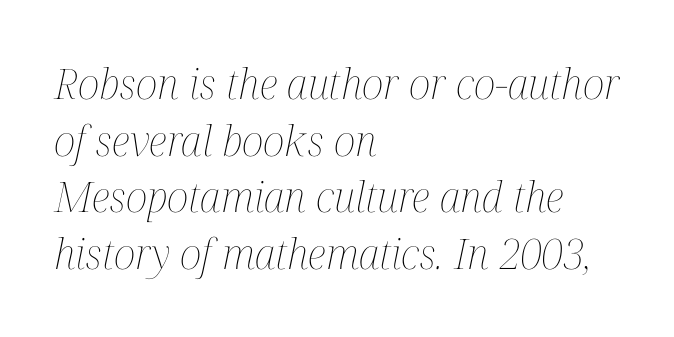
{"italic": "yes", "lean": "right", "slant_degrees": 12, "bold": "no", "weight": "thin", "width": "condensed", "stroke_contrast": "medium", "x_height": "medium", "monospaced": "no", "underline": "no", "align": "left", "line_spacing": "normal", "line_spacing_ratio": 1.35, "letter_spacing": "normal", "letter_spacing_em": 0.0, "glyph_px": 42}
